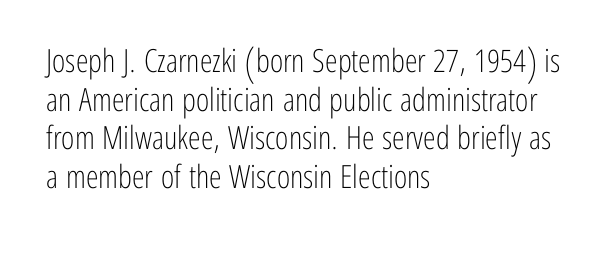
Here the designer chose a conventional face with non-uniform glyph widths. These lines stack with their left ends in a neat column. Observe the ordinary spacing: letters are neighbours, not strangers. The font is comparable to plain body text, perhaps lighter.
